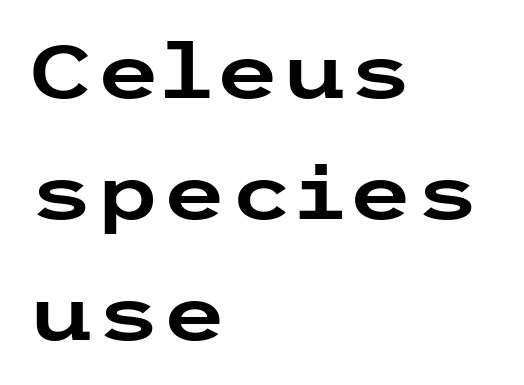
{"serif": "no", "italic": "no", "width": "wide", "stroke_contrast": "low", "x_height": "medium", "underline": "no", "align": "left", "line_spacing": "normal", "line_spacing_ratio": 1.59, "letter_spacing": "normal", "letter_spacing_em": 0.0, "glyph_px": 76}
